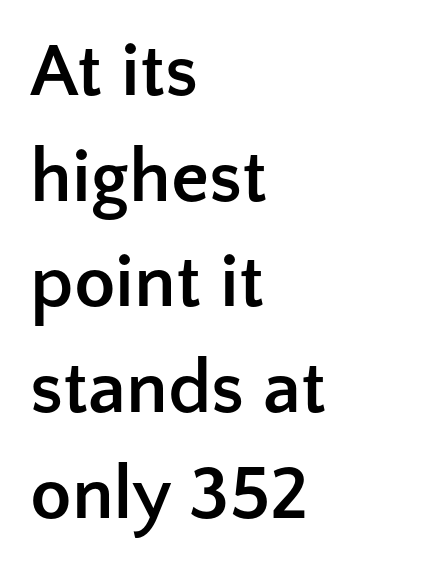
Chunky letters — that's bold for sure. This is sans-serif lettering, the kind often seen on screens and signage. Compared with typical body copy, the letter spacing here is the same. This sample is left-justified, so line endings fall wherever the words run out. Character widths vary here, with narrow letters taking less room than wide ones. Reading down the column, the eye jumps a familiar distance to each next line.
